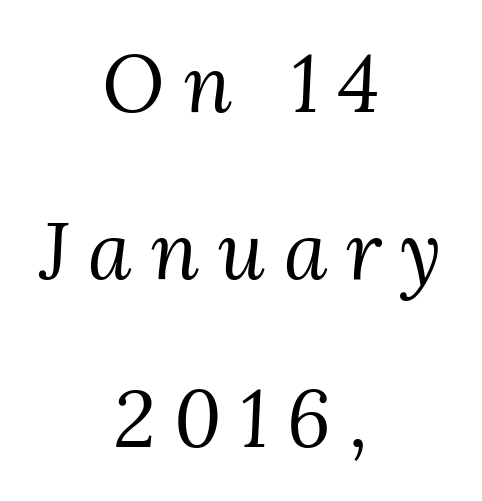
{"serif": "yes", "italic": "yes", "lean": "right", "slant_degrees": 3, "bold": "no", "weight": "regular", "width": "normal", "stroke_contrast": "medium", "x_height": "medium", "monospaced": "no", "underline": "no", "align": "center", "line_spacing": "loose", "line_spacing_ratio": 2.12, "letter_spacing": "wide", "letter_spacing_em": 0.24, "glyph_px": 79}
